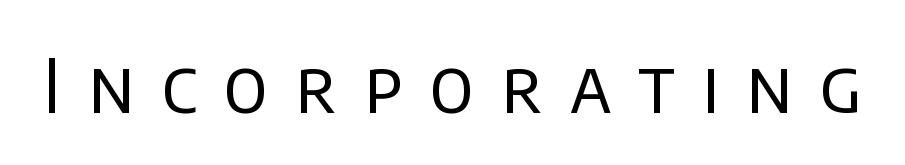
{"serif": "no", "italic": "no", "bold": "no", "weight": "regular", "width": "normal", "stroke_contrast": "low", "x_height": "large", "monospaced": "no", "underline": "no", "letter_spacing": "wide", "letter_spacing_em": 0.36, "glyph_px": 75}
